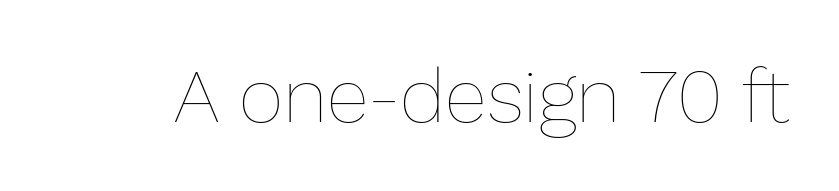
Descenders are the only things crossing below the line. Words appear dense and cohesive because spacing is normal. Every character sits straight up, as roman type does. Weight: not bold — regular or lighter. You could not count columns in this text — the font is proportionally spaced.
